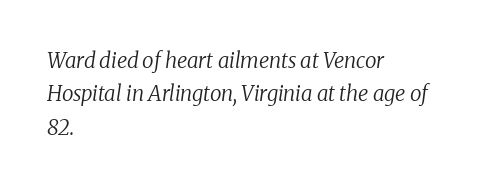
{"italic": "yes", "lean": "right", "slant_degrees": 8, "bold": "no", "underline": "no", "align": "left", "line_spacing": "normal", "line_spacing_ratio": 1.59, "letter_spacing": "normal", "letter_spacing_em": 0.0, "glyph_px": 21}
